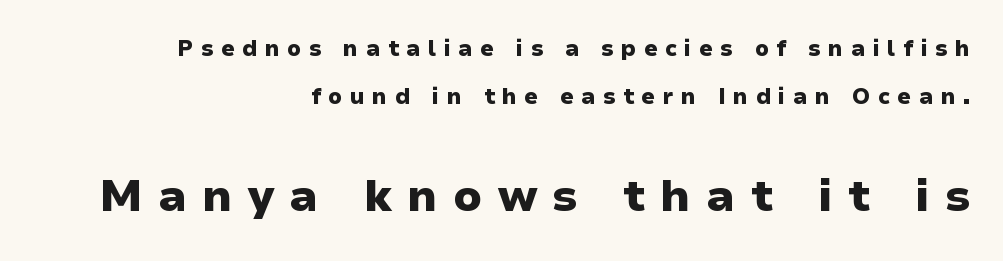
Q: Is the text bold? A: Yes.
Q: Is the text italic (slanted)? A: No, it is upright.
Q: Is the typeface a serif or a sans-serif typeface? A: Sans-serif.
Q: Is the text underlined? A: No.
Q: How is the paragraph aligned? A: Right-aligned.
Q: Is the spacing between letters normal or unusually wide? A: Unusually wide.
Q: Is the spacing between lines tight, normal or loose? A: Loose.
Q: Which block of text is set in a larger size, the first (top) or the second (bottom)? A: The second (bottom) one.
Q: Width (condensed, normal, or wide)? A: Normal.
Q: Stroke contrast? A: Low.
Q: x-height? A: Medium.
Q: Monospaced? A: No.
